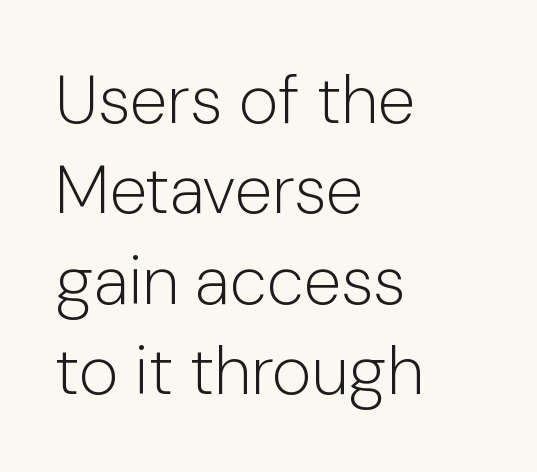
These lines are set flush left with a ragged right edge. Glance below the letters and you will spot only blank space. How are the letters spaced? Ordinarily, with no added tracking. The vertical gap from one line to the next is medium. The axis of the letterforms is exactly vertical. Note: no serifs on the glyphs.
